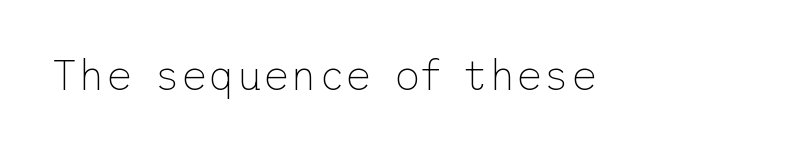
The image shows 42 px thin sans-serif type, upright; set normal letter spacing, not underlined; low stroke contrast and a medium x-height.
